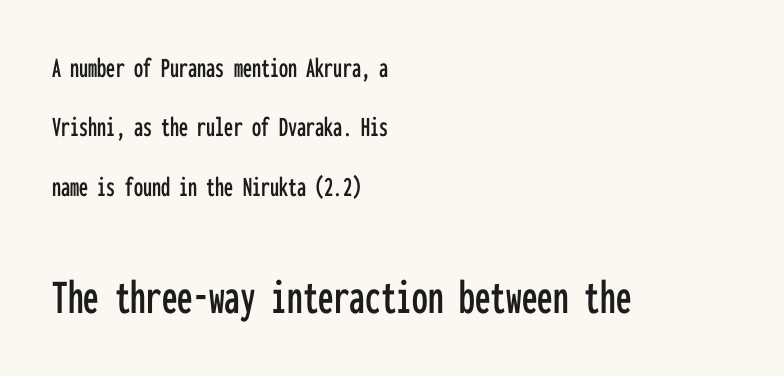
{"serif": "no", "italic": "no", "width": "condensed", "stroke_contrast": "low", "x_height": "medium", "monospaced": "yes", "underline": "no", "align": "left", "line_spacing": "loose", "line_spacing_ratio": 2.05, "letter_spacing": "normal", "letter_spacing_em": 0.0, "larger_block": "second", "size_ratio": 1.72, "glyph_px": 50}
